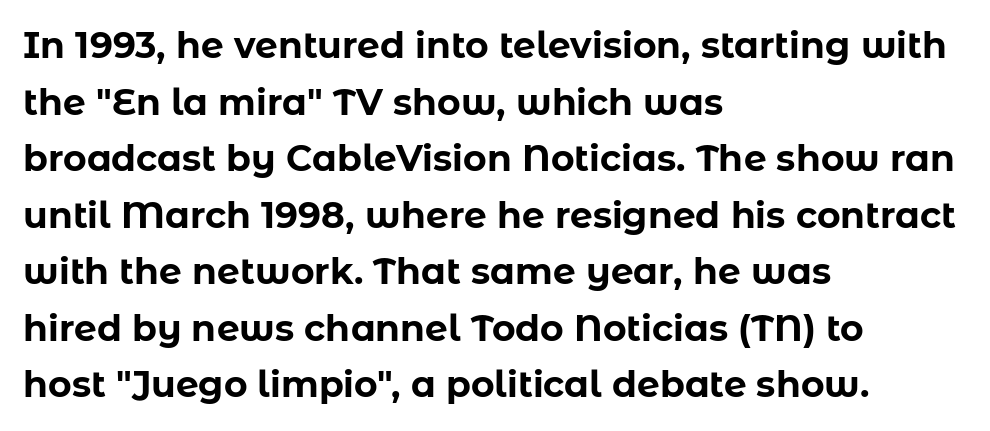
Q: Is the text bold? A: Yes.
Q: Is the text italic (slanted)? A: No, it is upright.
Q: Is the typeface a serif or a sans-serif typeface? A: Sans-serif.
Q: Is the text underlined? A: No.
Q: How is the paragraph aligned? A: Left-aligned.
Q: Is the spacing between letters normal or unusually wide? A: Normal.
Q: Is the spacing between lines tight, normal or loose? A: Normal.
Q: Width (condensed, normal, or wide)? A: Normal.
Q: Stroke contrast? A: Low.
Q: x-height? A: Medium.
Q: Monospaced? A: No.
